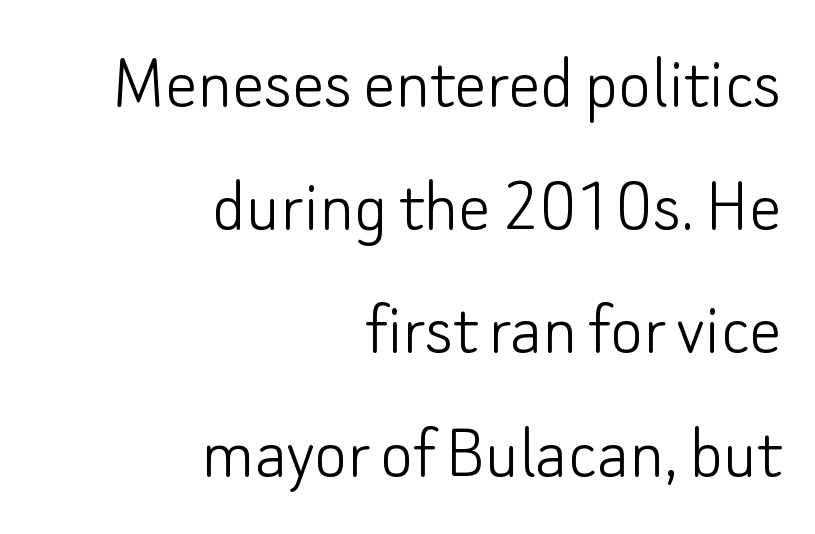
Q: Is the text bold? A: No.
Q: Is the text italic (slanted)? A: No, it is upright.
Q: Is the typeface a serif or a sans-serif typeface? A: Sans-serif.
Q: Is the text underlined? A: No.
Q: How is the paragraph aligned? A: Right-aligned.
Q: Is the spacing between letters normal or unusually wide? A: Normal.
Q: Is the spacing between lines tight, normal or loose? A: Normal.
Q: Width (condensed, normal, or wide)? A: Normal.
Q: Stroke contrast? A: Low.
Q: x-height? A: Small.
Q: Monospaced? A: No.
